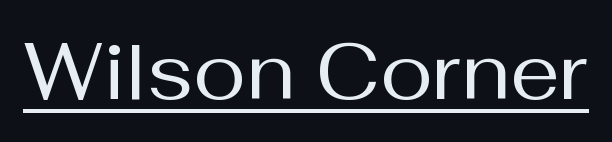
Q: Is the text bold? A: No.
Q: Is the text italic (slanted)? A: No, it is upright.
Q: Is the typeface a serif or a sans-serif typeface? A: Sans-serif.
Q: Is the text underlined? A: Yes.
Q: Is the spacing between letters normal or unusually wide? A: Normal.
Q: Width (condensed, normal, or wide)? A: Normal.
Q: Stroke contrast? A: Medium.
Q: x-height? A: Medium.
Q: Monospaced? A: No.
